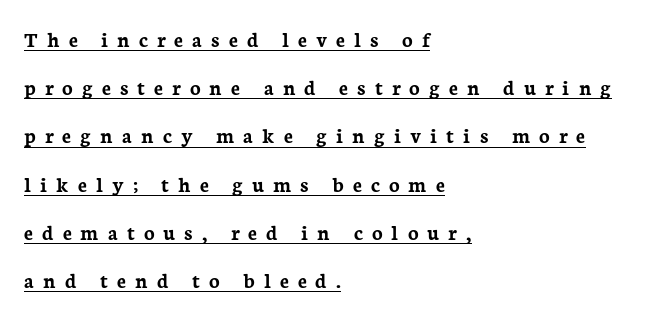
The image shows 22 px bold type, upright; set left-aligned, loose line spacing (2.19x), unusually wide letter spacing (+0.41 em), underlined.
